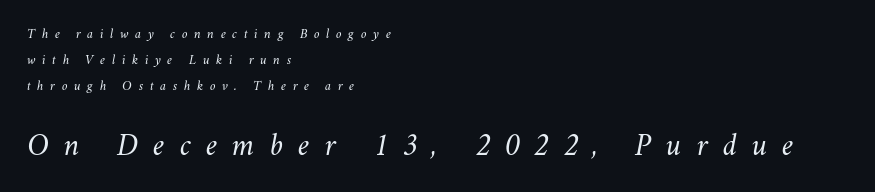
Q: Is the text bold? A: No.
Q: Is the text italic (slanted)? A: Yes, it leans right by about 11 degrees.
Q: Is the text underlined? A: No.
Q: How is the paragraph aligned? A: Left-aligned.
Q: Is the spacing between letters normal or unusually wide? A: Unusually wide.
Q: Which block of text is set in a larger size, the first (top) or the second (bottom)? A: The second (bottom) one.
Q: Width (condensed, normal, or wide)? A: Normal.
Q: Stroke contrast? A: Medium.
Q: x-height? A: Small.
Q: Monospaced? A: No.
